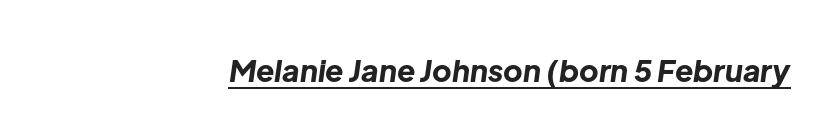
{"italic": "yes", "lean": "right", "slant_degrees": 8, "bold": "yes", "weight": "bold", "width": "normal", "stroke_contrast": "low", "x_height": "medium", "monospaced": "no", "underline": "yes", "letter_spacing": "normal", "letter_spacing_em": 0.0, "glyph_px": 30}
